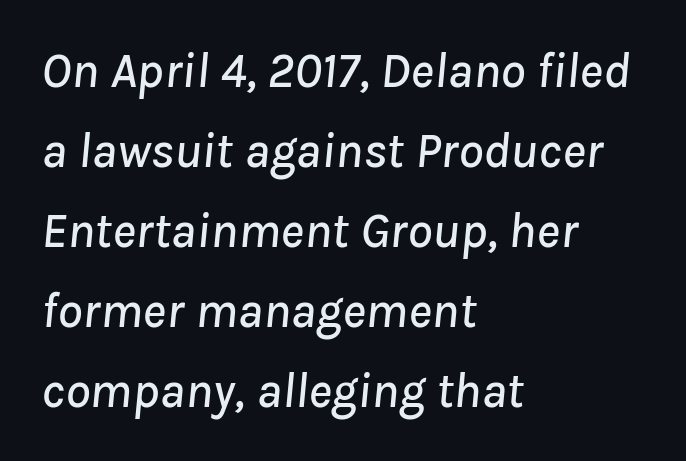
{"italic": "yes", "lean": "right", "slant_degrees": 8, "width": "normal", "stroke_contrast": "low", "x_height": "medium", "monospaced": "no", "underline": "no", "align": "left", "line_spacing": "normal", "line_spacing_ratio": 1.6, "letter_spacing": "normal", "letter_spacing_em": 0.0, "glyph_px": 50}
